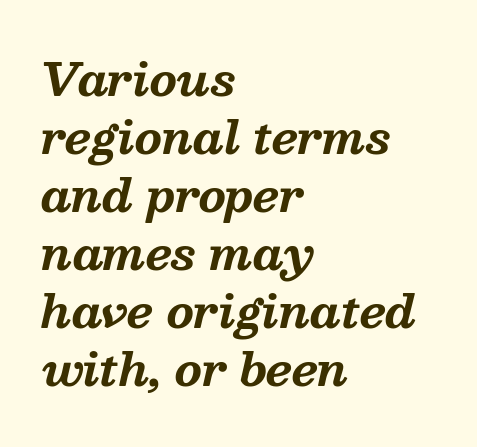
Q: Is the text bold? A: Yes.
Q: Is the text italic (slanted)? A: Yes, it leans right by about 13 degrees.
Q: Is the typeface a serif or a sans-serif typeface? A: Serif.
Q: Is the text underlined? A: No.
Q: How is the paragraph aligned? A: Left-aligned.
Q: Is the spacing between letters normal or unusually wide? A: Normal.
Q: Is the spacing between lines tight, normal or loose? A: Normal.
Q: Width (condensed, normal, or wide)? A: Normal.
Q: Stroke contrast? A: Medium.
Q: x-height? A: Medium.
Q: Monospaced? A: No.
